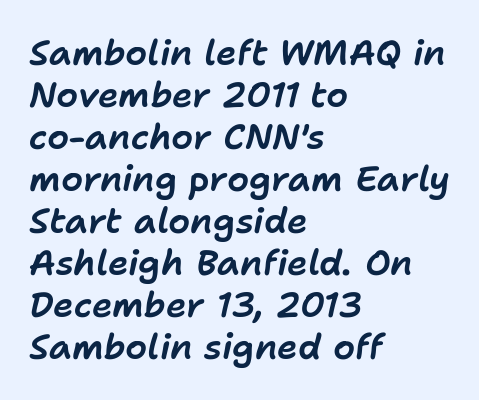
An italicized treatment has been applied to the whole sample. Think of a printed novel: that variable character pitch is what you see here. A clean baseline with only descenders dipping below it. There is no visible air inserted between adjacent glyphs. Visually the block forms a straight wall on the left and a jagged coastline on the right.
